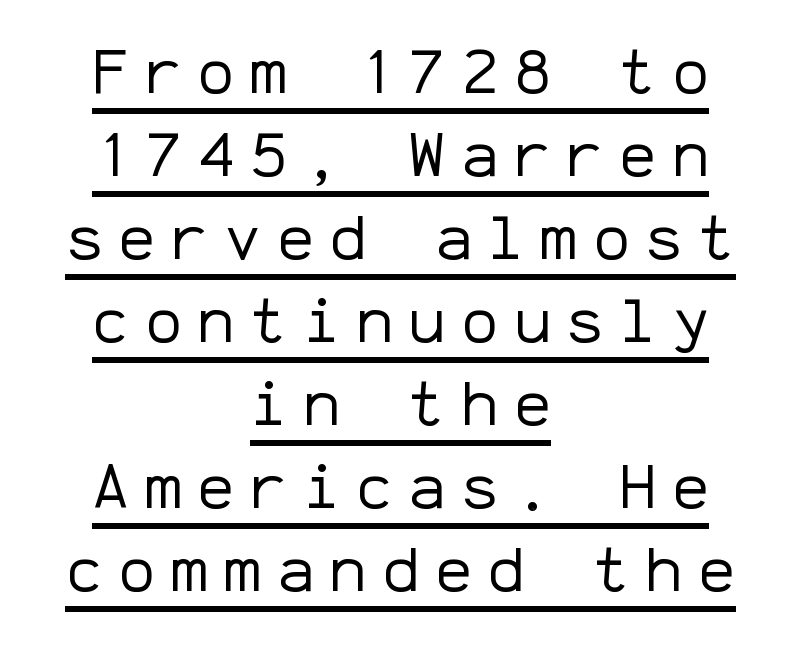
Q: Is the text bold? A: No.
Q: Is the text italic (slanted)? A: No, it is upright.
Q: Is the typeface a serif or a sans-serif typeface? A: Sans-serif.
Q: Is the text underlined? A: Yes.
Q: How is the paragraph aligned? A: Centered.
Q: Is the spacing between letters normal or unusually wide? A: Unusually wide.
Q: Is the spacing between lines tight, normal or loose? A: Normal.
Q: Width (condensed, normal, or wide)? A: Normal.
Q: Stroke contrast? A: Low.
Q: x-height? A: Medium.
Q: Monospaced? A: Yes.
